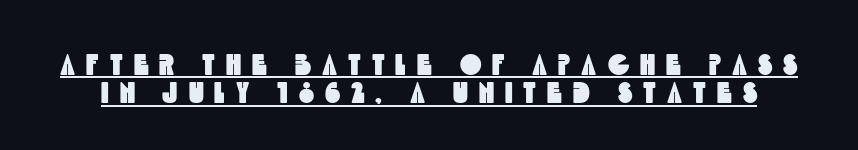
{"serif": "no", "width": "condensed", "x_height": "large", "monospaced": "no", "underline": "yes", "line_spacing": "tight", "line_spacing_ratio": 0.98, "letter_spacing": "wide", "letter_spacing_em": 0.38, "glyph_px": 29}
